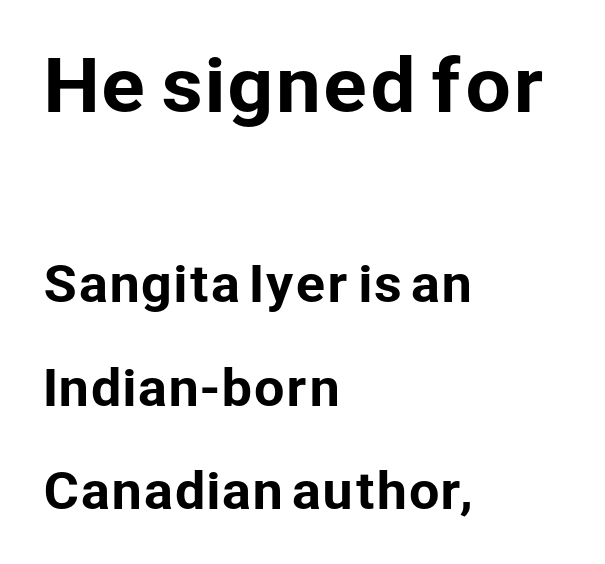
{"serif": "no", "italic": "no", "width": "normal", "stroke_contrast": "low", "x_height": "medium", "monospaced": "no", "underline": "no", "align": "left", "line_spacing": "loose", "line_spacing_ratio": 2.11, "letter_spacing": "normal", "letter_spacing_em": 0.0, "larger_block": "first", "size_ratio": 1.49, "glyph_px": 73}
